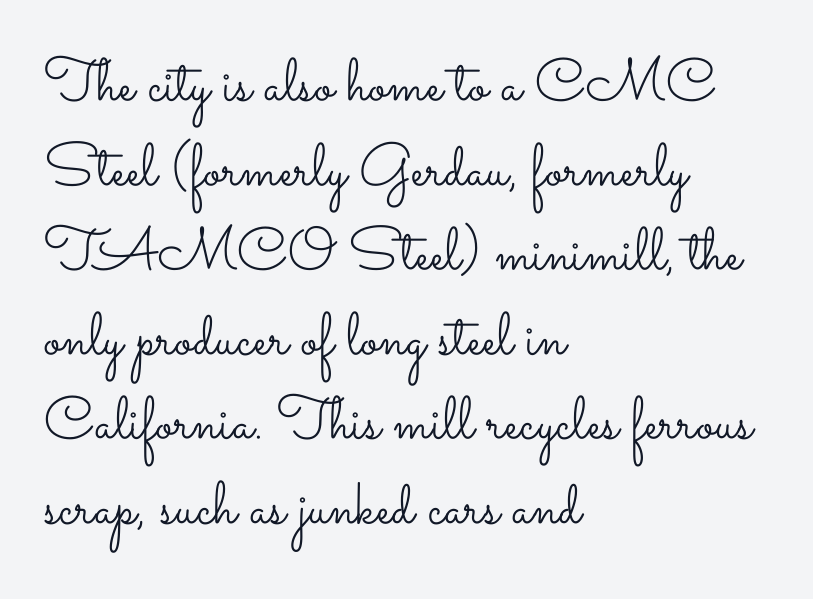
{"bold": "no", "weight": "light", "width": "wide", "stroke_contrast": "low", "x_height": "small", "monospaced": "no", "underline": "no", "align": "left", "line_spacing": "normal", "line_spacing_ratio": 1.41, "letter_spacing": "normal", "letter_spacing_em": 0.0, "glyph_px": 60}
